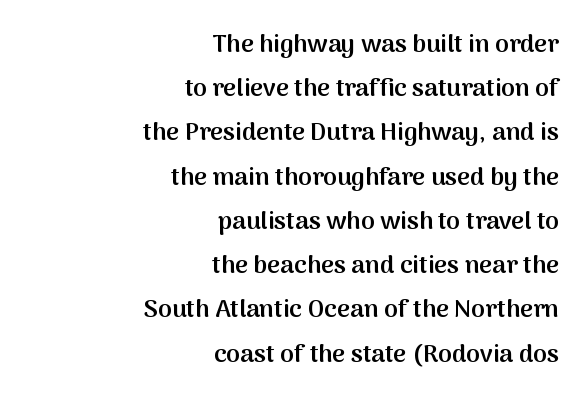
Q: Is the text bold? A: Semi-bold.
Q: Is the text italic (slanted)? A: No, it is upright.
Q: Is the text underlined? A: No.
Q: How is the paragraph aligned? A: Right-aligned.
Q: Is the spacing between letters normal or unusually wide? A: Normal.
